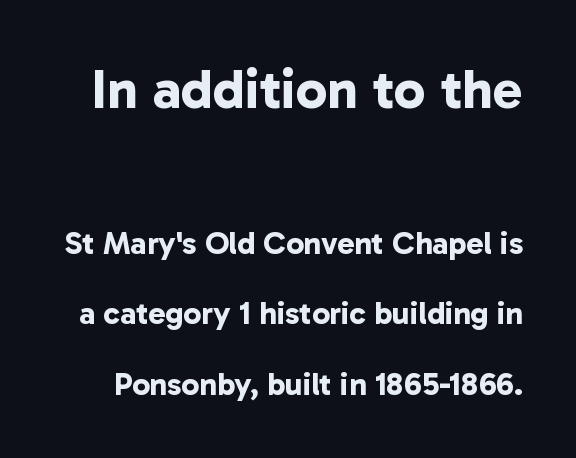
Q: Is the text bold? A: Yes.
Q: Is the typeface a serif or a sans-serif typeface? A: Sans-serif.
Q: Is the text underlined? A: No.
Q: Is the spacing between letters normal or unusually wide? A: Normal.
Q: Is the spacing between lines tight, normal or loose? A: Loose.
Q: Which block of text is set in a larger size, the first (top) or the second (bottom)? A: The first (top) one.
Q: Width (condensed, normal, or wide)? A: Normal.
Q: Stroke contrast? A: Low.
Q: x-height? A: Medium.
Q: Monospaced? A: No.
